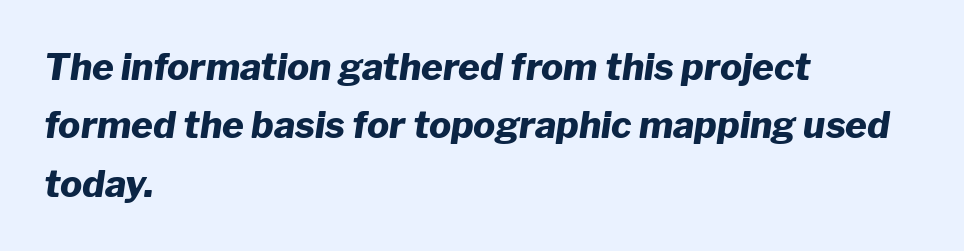
Q: Is the text bold? A: Yes.
Q: Is the text italic (slanted)? A: Yes, it leans right by about 8 degrees.
Q: Is the text underlined? A: No.
Q: How is the paragraph aligned? A: Left-aligned.
Q: Is the spacing between letters normal or unusually wide? A: Normal.
Q: Is the spacing between lines tight, normal or loose? A: Normal.
Q: Width (condensed, normal, or wide)? A: Normal.
Q: Stroke contrast? A: Low.
Q: x-height? A: Medium.
Q: Monospaced? A: No.
